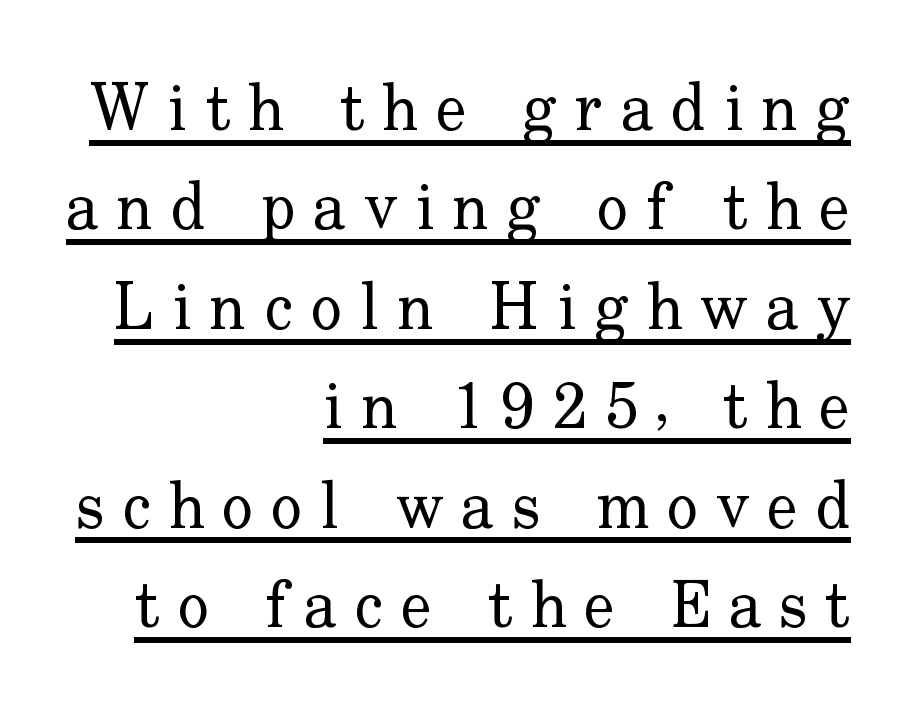
The image shows 65 px regular-weight serif type, upright; set right-aligned, normal line spacing (1.53x), unusually wide letter spacing (+0.28 em), underlined; low stroke contrast and a small x-height.
